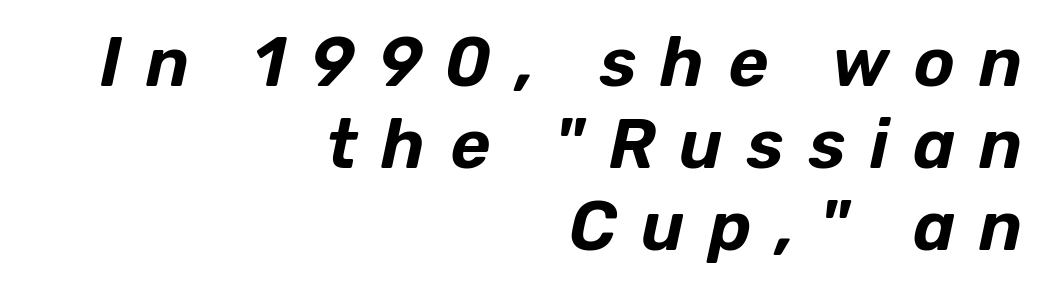
{"italic": "yes", "lean": "right", "slant_degrees": 12, "width": "normal", "stroke_contrast": "low", "x_height": "medium", "monospaced": "no", "underline": "no", "align": "right", "line_spacing_ratio": 1.19, "letter_spacing": "wide", "letter_spacing_em": 0.35, "glyph_px": 69}
